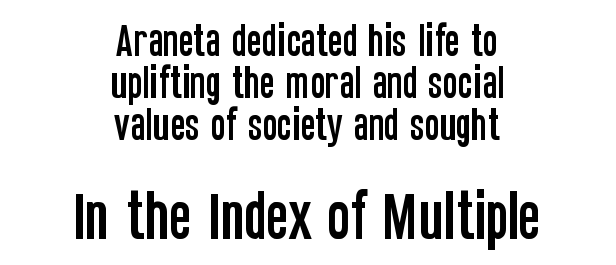
The image shows 54 px condensed sans-serif type, upright; set centered, line spacing 1.16x, normal letter spacing, not underlined; the second (bottom) block is 1.5x larger; low stroke contrast and a large x-height.
